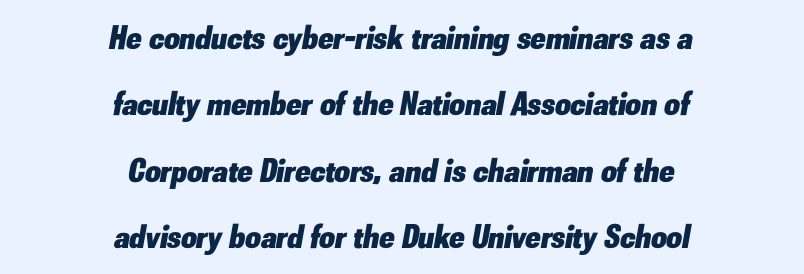
The image shows 34 px heavy type, italic (leaning right); set centered, loose line spacing (1.95x), normal letter spacing, not underlined; low stroke contrast and a small x-height.
